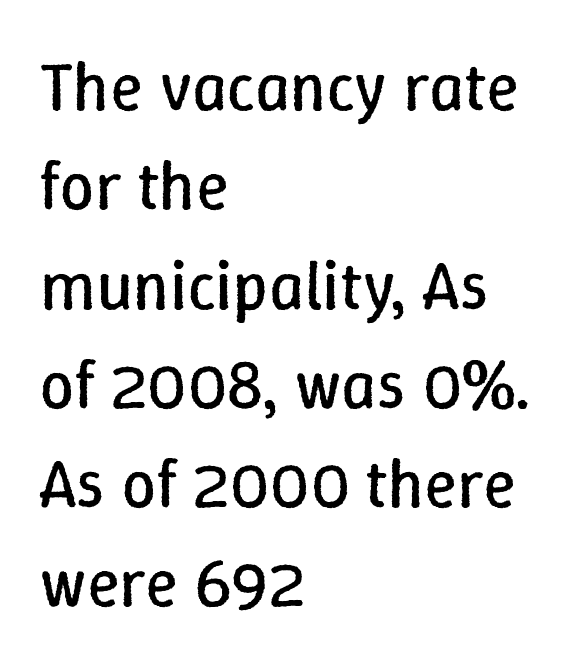
What stands out about the letter spacing? Nothing — it is the standard amount. The typesetter chose a ragged-right arrangement here. Reading down the column, the eye jumps a familiar distance to each next line. Each row of text sits above clean, open space. A light-to-regular cut is what we see here. This sample has the flowing, uneven cadence of proportional lettering.
